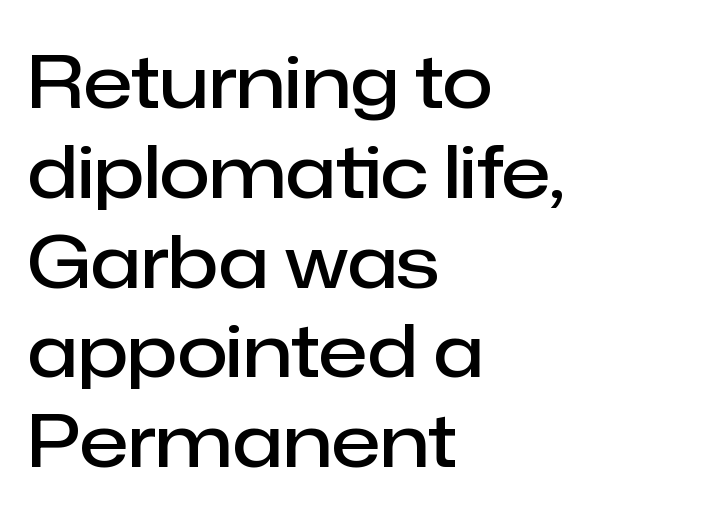
Q: Is the text bold? A: Semi-bold.
Q: Is the text italic (slanted)? A: No, it is upright.
Q: Is the typeface a serif or a sans-serif typeface? A: Sans-serif.
Q: Is the text underlined? A: No.
Q: How is the paragraph aligned? A: Left-aligned.
Q: Is the spacing between letters normal or unusually wide? A: Normal.
Q: Width (condensed, normal, or wide)? A: Normal.
Q: Stroke contrast? A: Low.
Q: x-height? A: Medium.
Q: Monospaced? A: No.
